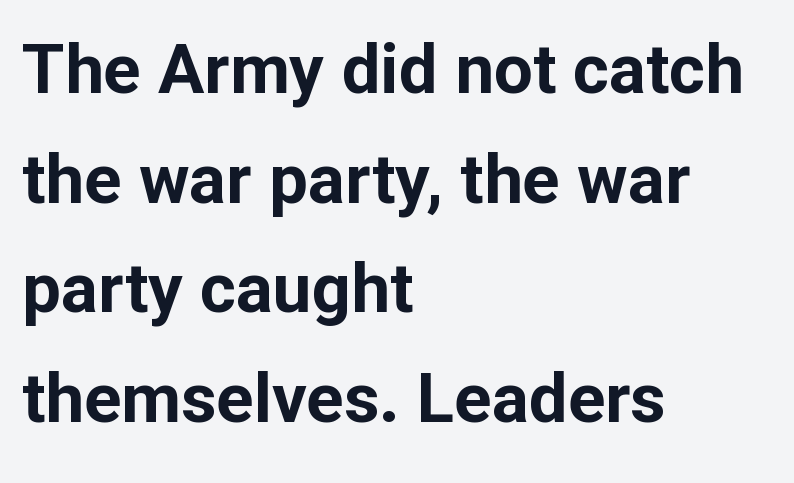
Evenly set lines give the paragraph a standard silhouette. Standard letterfit; no display-style spreading of the glyphs. Designer's note — italics off, roman on. The strokes are fattened all the way to bold. The rendering uses natural spacing where letterforms have individual widths.
